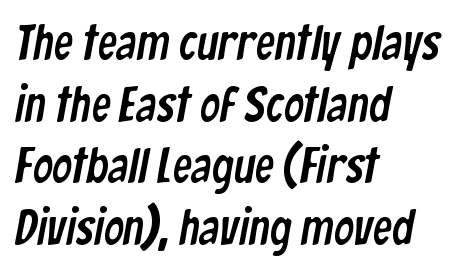
Bare-footed words on every line. The rendering uses natural spacing where letterforms have individual widths. Check where the strokes stop: nothing finishes them off — pure sans. How would I describe the line gaps? Plain and ordinary.
